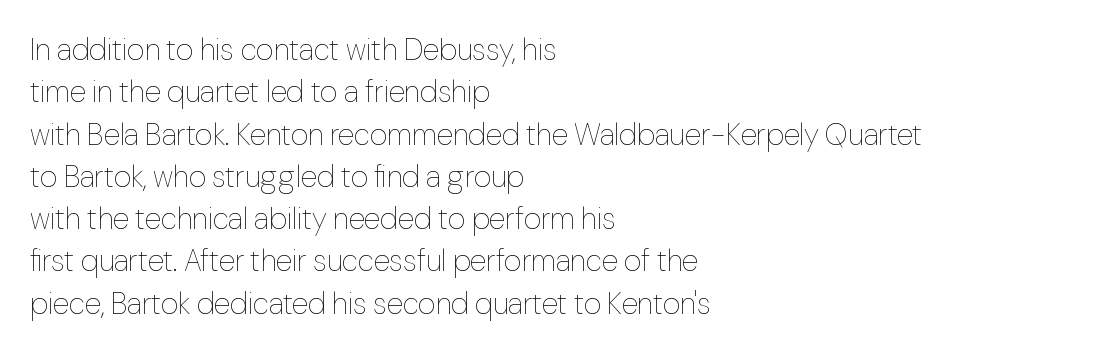
The image shows 30 px thin type, upright; set left-aligned, normal line spacing (1.41x), normal letter spacing, not underlined; low stroke contrast and a medium x-height.
